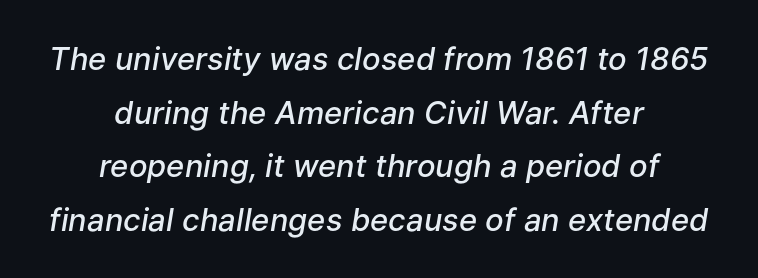
A somewhat darkened texture: the type is semibold rather than bold. A student would call this center alignment; a typographer would say set centered. These lines are rendered in a variable-pitch font. The strip under each line holds only bare page.
